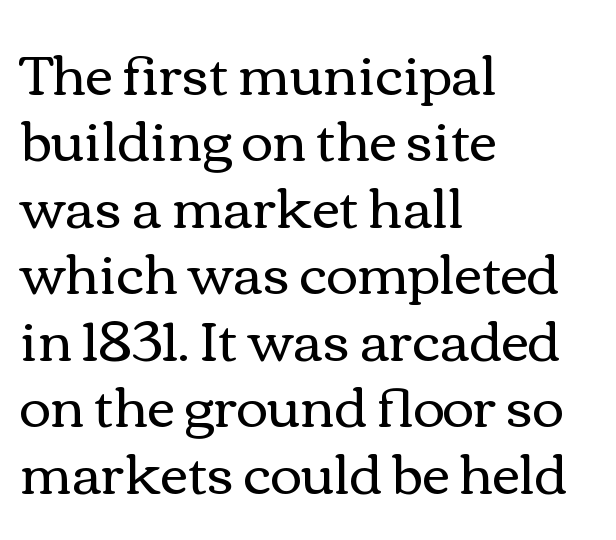
{"italic": "no", "bold": "no", "weight": "regular", "width": "wide", "x_height": "medium", "monospaced": "no", "underline": "no", "align": "left", "line_spacing_ratio": 1.23, "letter_spacing": "normal", "letter_spacing_em": 0.0, "glyph_px": 54}
